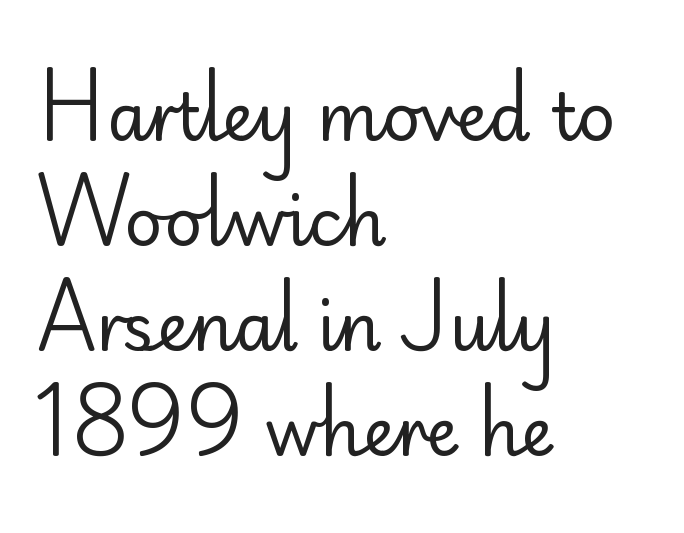
{"serif": "no", "italic": "no", "bold": "no", "weight": "regular", "width": "normal", "stroke_contrast": "low", "x_height": "small", "monospaced": "no", "underline": "no", "align": "left", "line_spacing": "normal", "line_spacing_ratio": 1.59, "letter_spacing": "normal", "letter_spacing_em": 0.0, "glyph_px": 66}
